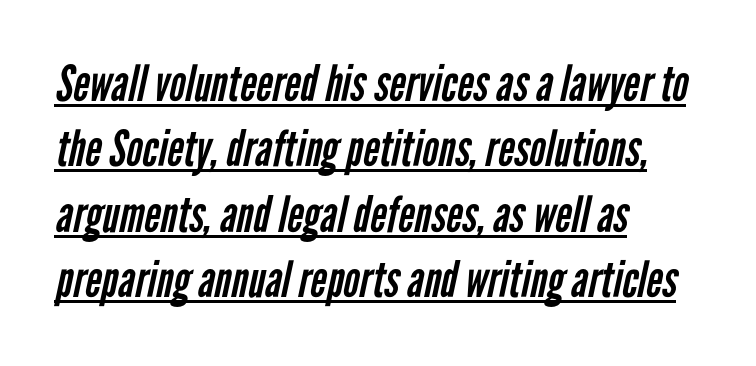
Q: Is the text bold? A: No.
Q: Is the typeface a serif or a sans-serif typeface? A: Sans-serif.
Q: Is the text underlined? A: Yes.
Q: How is the paragraph aligned? A: Left-aligned.
Q: Is the spacing between letters normal or unusually wide? A: Normal.
Q: Is the spacing between lines tight, normal or loose? A: Normal.
Q: Width (condensed, normal, or wide)? A: Condensed.
Q: Stroke contrast? A: Low.
Q: x-height? A: Medium.
Q: Monospaced? A: No.
